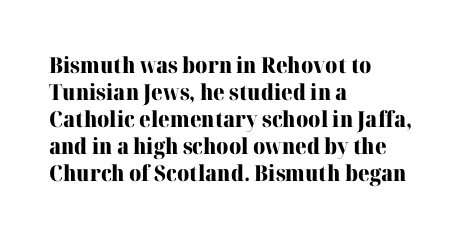
The setting favours the left margin, as ordinary paragraphs usually do. The strip under each line holds only bare page. Every letter is thick-stroked: bold, no question. In terms of posture, this sample is upright. Is the letter spacing exaggerated? No — it looks like the ordinary default.
